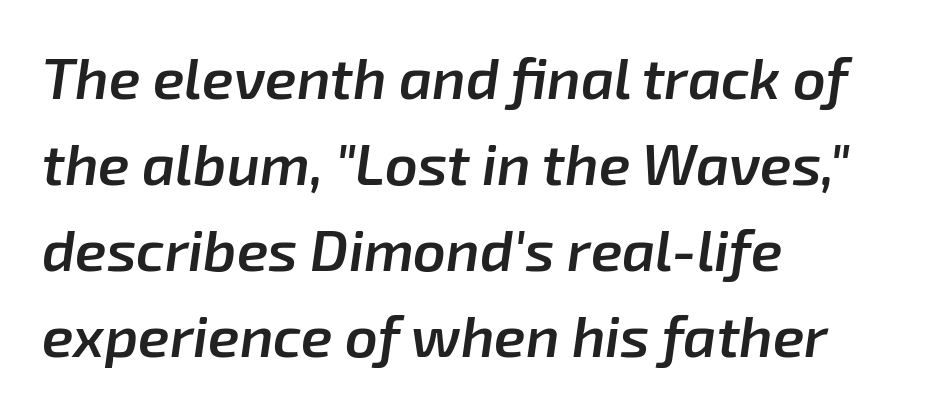
Q: Is the text bold? A: Semi-bold.
Q: Is the text italic (slanted)? A: Yes, it leans right by about 8 degrees.
Q: Is the text underlined? A: No.
Q: How is the paragraph aligned? A: Left-aligned.
Q: Is the spacing between letters normal or unusually wide? A: Normal.
Q: Is the spacing between lines tight, normal or loose? A: Normal.
Q: Width (condensed, normal, or wide)? A: Normal.
Q: Stroke contrast? A: Low.
Q: x-height? A: Medium.
Q: Monospaced? A: No.
